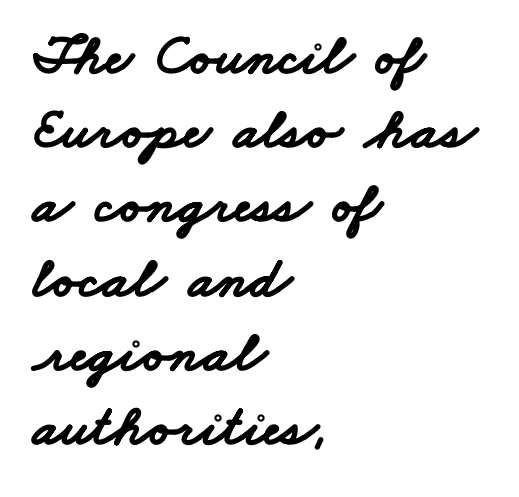
Bold? Absolutely — the strokes are thick and heavy. Underline: absent. Does the leading feel generous? No, just average. What stands out about the letter spacing? Nothing — it is the standard amount.
